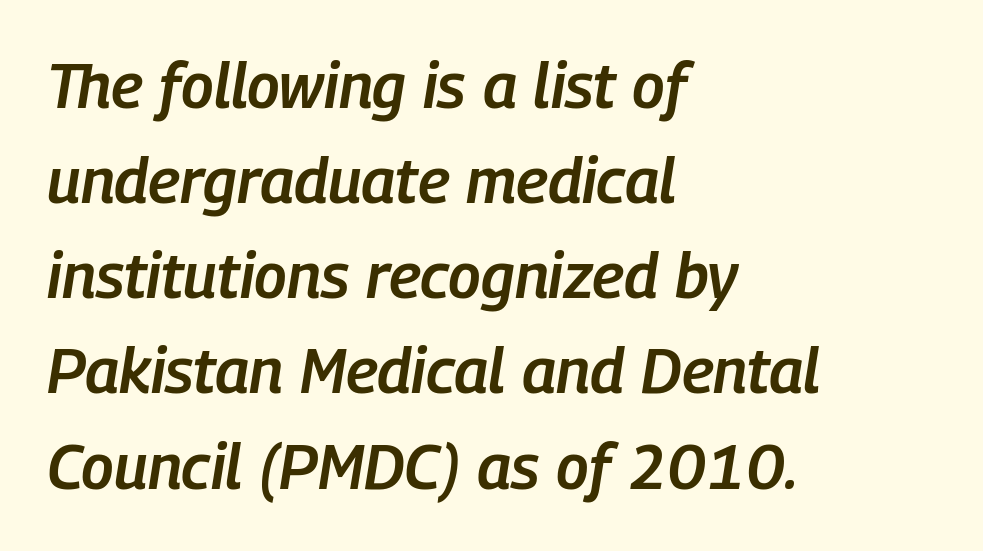
{"italic": "yes", "lean": "right", "slant_degrees": 9, "bold": "semi", "weight": "semibold", "width": "condensed", "stroke_contrast": "low", "x_height": "medium", "monospaced": "no", "underline": "no", "align": "left", "line_spacing": "normal", "line_spacing_ratio": 1.51, "letter_spacing": "normal", "letter_spacing_em": 0.0, "glyph_px": 63}
